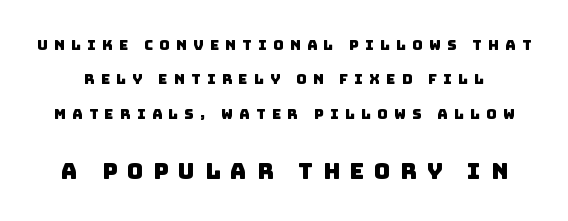
Q: Is the text underlined? A: No.
Q: Is the spacing between letters normal or unusually wide? A: Unusually wide.
Q: Is the spacing between lines tight, normal or loose? A: Loose.
Q: Which block of text is set in a larger size, the first (top) or the second (bottom)? A: The second (bottom) one.
